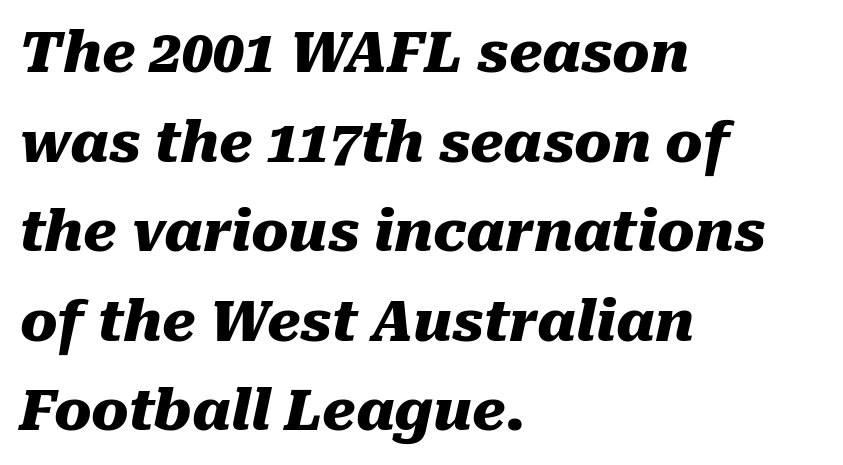
{"italic": "yes", "lean": "right", "slant_degrees": 10, "bold": "yes", "weight": "heavy", "width": "normal", "stroke_contrast": "medium", "x_height": "medium", "monospaced": "no", "underline": "no", "align": "left", "line_spacing": "normal", "line_spacing_ratio": 1.6, "letter_spacing": "normal", "letter_spacing_em": 0.0, "glyph_px": 56}
